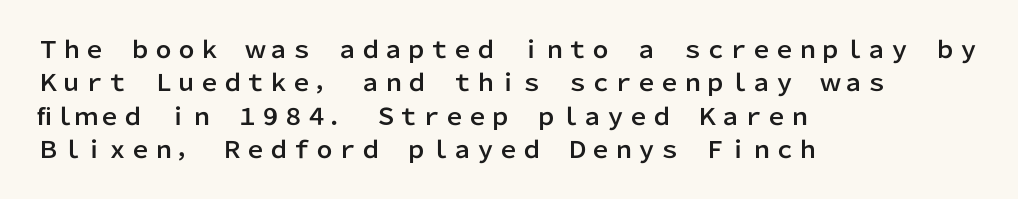
{"italic": "no", "underline": "no", "align": "left", "line_spacing": "normal", "line_spacing_ratio": 1.45, "letter_spacing": "normal", "letter_spacing_em": 0.0, "glyph_px": 23}
